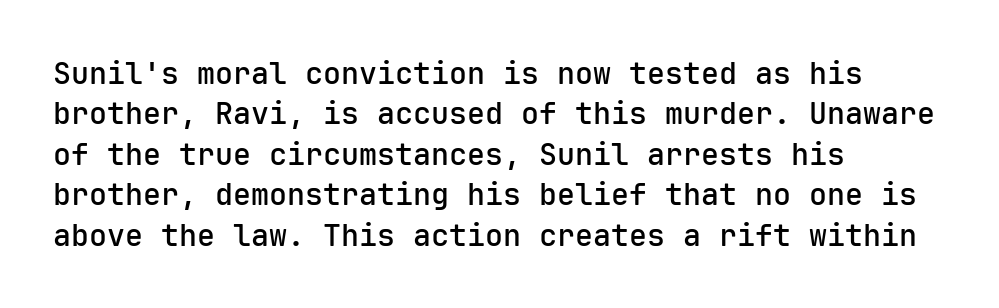
Q: Is the text bold? A: Semi-bold.
Q: Is the text italic (slanted)? A: No, it is upright.
Q: Is the typeface a serif or a sans-serif typeface? A: Sans-serif.
Q: Is the text underlined? A: No.
Q: How is the paragraph aligned? A: Left-aligned.
Q: Is the spacing between letters normal or unusually wide? A: Normal.
Q: Is the spacing between lines tight, normal or loose? A: Normal.
Q: Width (condensed, normal, or wide)? A: Normal.
Q: Stroke contrast? A: Low.
Q: x-height? A: Medium.
Q: Monospaced? A: Yes.
